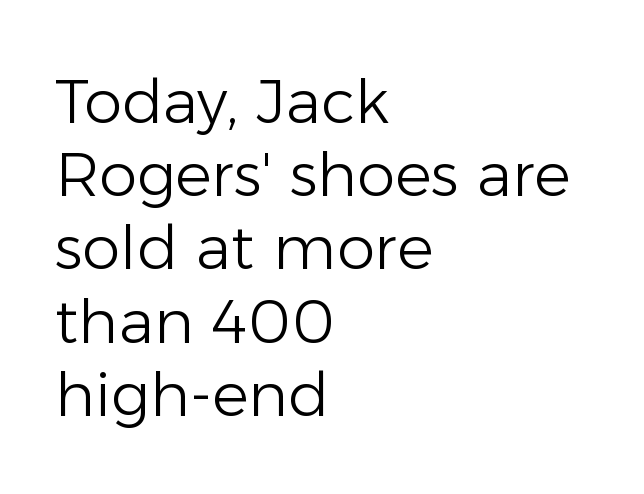
The image shows 61 px light sans-serif type, upright; set left-aligned, line spacing 1.2x, normal letter spacing, not underlined; low stroke contrast and a medium x-height.
